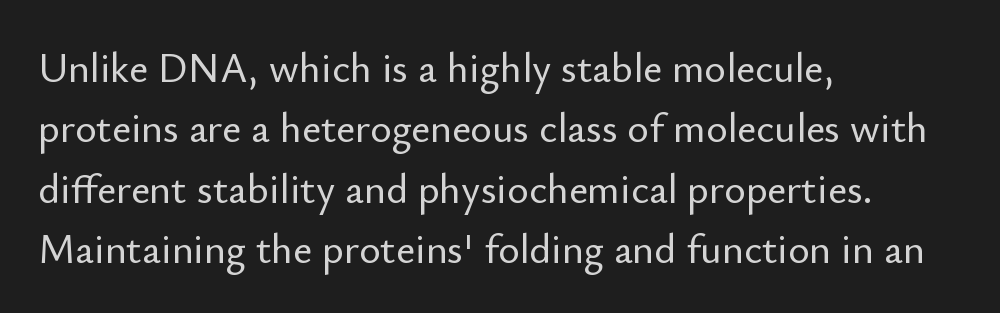
The area under the type is left untouched. Vertical strokes here are truly vertical. Stroke terminals: plain, sans-serif. The rendering uses a moderate line-height, typical for paragraphs. The rendering uses natural spacing where letterforms have individual widths.
